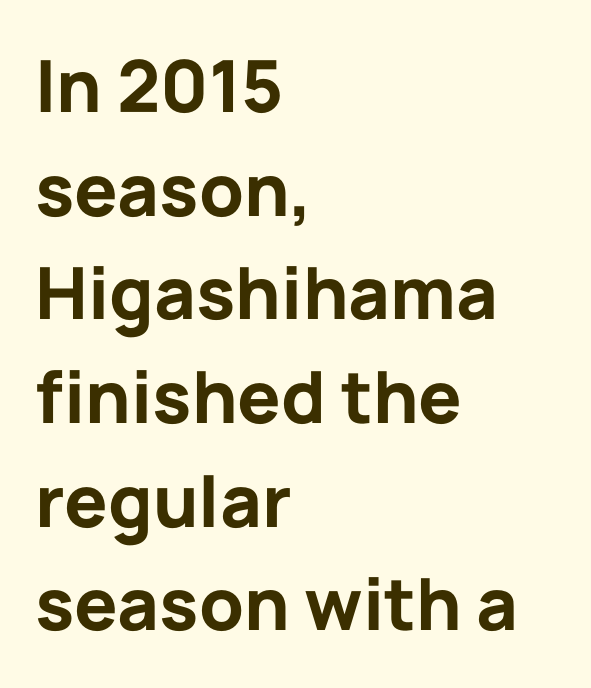
The image shows 72 px bold sans-serif type, upright; set left-aligned, normal line spacing (1.44x), normal letter spacing, not underlined; low stroke contrast and a medium x-height.
